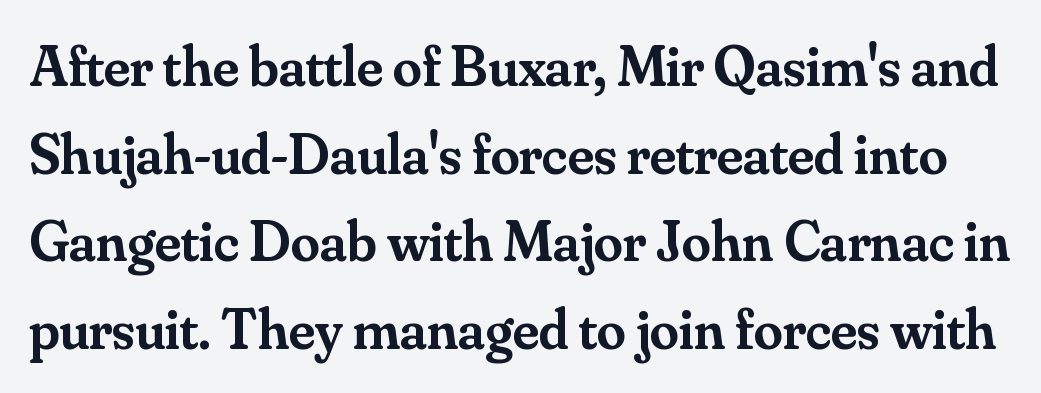
{"serif": "yes", "italic": "no", "bold": "semi", "weight": "semibold", "width": "normal", "stroke_contrast": "medium", "x_height": "small", "monospaced": "no", "underline": "no", "line_spacing": "normal", "line_spacing_ratio": 1.51, "letter_spacing": "normal", "letter_spacing_em": 0.0, "glyph_px": 58}
